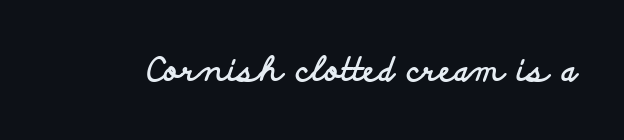
The image shows 33 px bold, wide sans-serif type; set normal letter spacing, not underlined; low stroke contrast and a small x-height.
